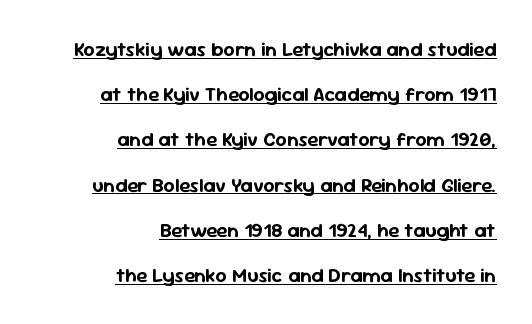
{"italic": "no", "underline": "yes", "align": "right", "line_spacing": "loose", "line_spacing_ratio": 2.26, "letter_spacing": "normal", "letter_spacing_em": 0.0, "glyph_px": 20}
